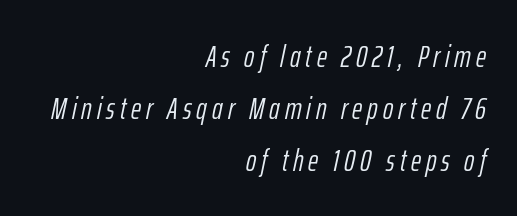
Q: Is the text bold? A: No.
Q: Is the text italic (slanted)? A: Yes, it leans right by about 12 degrees.
Q: Is the text underlined? A: No.
Q: How is the paragraph aligned? A: Right-aligned.
Q: Is the spacing between lines tight, normal or loose? A: Normal.
Q: Width (condensed, normal, or wide)? A: Condensed.
Q: Stroke contrast? A: Low.
Q: x-height? A: Medium.
Q: Monospaced? A: No.
